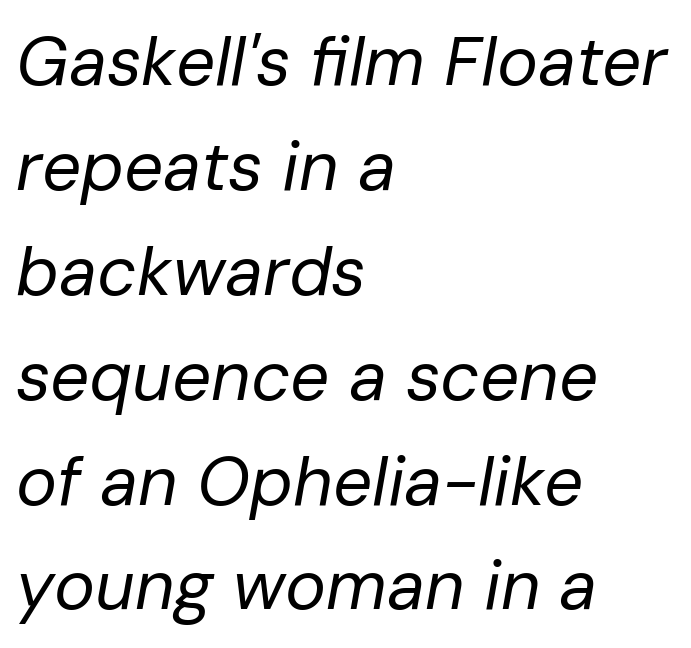
Is this a fixed-width face? No — the glyphs have proportional, varying widths. Italic: yes, the glyphs are oblique. Here the glyphs are tracked normally, forming tight word shapes. The rows are spaced the way most documents space them. Short and long lines alike share a common starting point at left.
